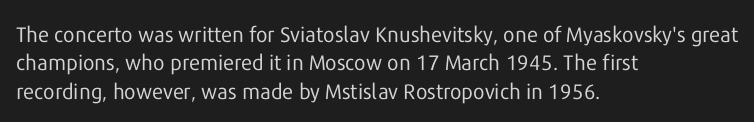
The image shows 21 px text type, upright; set left-aligned, normal line spacing (1.35x), normal letter spacing, not underlined.
